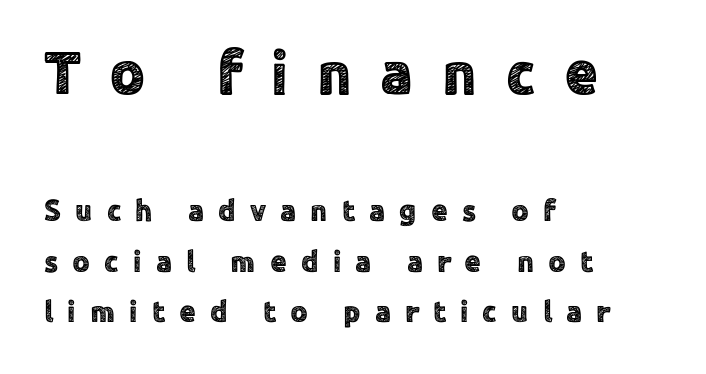
A normal amount of white space separates one row of letters from the next. The paragraph shown leans on its left margin. The line texture is sparse and dotted thanks to wide tracking. Do the letters lean? They stand straight. Do the characters align in a grid? No, the font is proportional.
